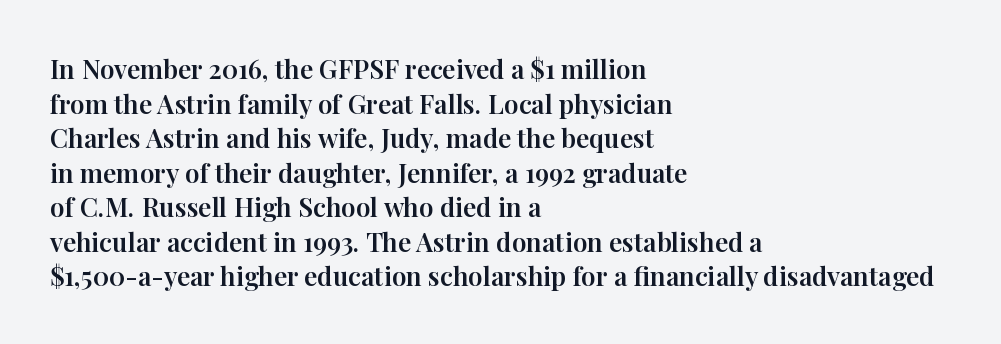
{"italic": "no", "underline": "no", "align": "left", "line_spacing": "normal", "line_spacing_ratio": 1.33, "letter_spacing": "normal", "letter_spacing_em": 0.0, "glyph_px": 26}
